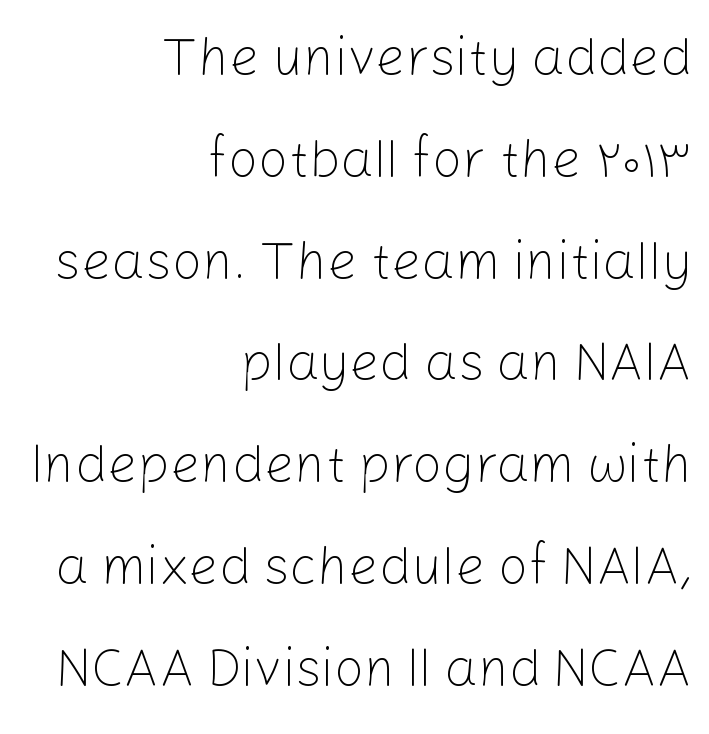
Stroke terminals: plain, sans-serif. Spacing verdict: proportional, widths tailored to each character. Tracking value appears to be zero — textbook default spacing. Compared with a flush-left layout, this one pins lines to the opposite, right side. Honestly, the rows look like they've been pulled way apart.
